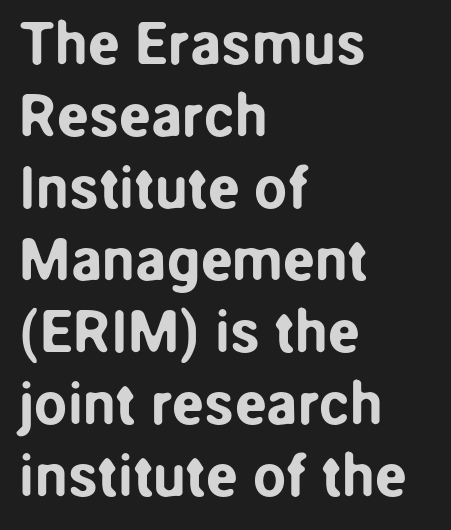
Q: Is the text italic (slanted)? A: No, it is upright.
Q: Is the typeface a serif or a sans-serif typeface? A: Sans-serif.
Q: Is the text underlined? A: No.
Q: How is the paragraph aligned? A: Left-aligned.
Q: Is the spacing between letters normal or unusually wide? A: Normal.
Q: Width (condensed, normal, or wide)? A: Normal.
Q: Stroke contrast? A: Low.
Q: x-height? A: Medium.
Q: Monospaced? A: No.
